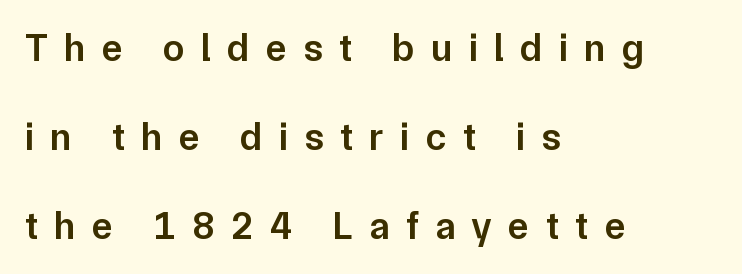
Is the type bold? Partly — it's a semibold, heavier than regular but not fully bold. The specimen reads as upright at a glance. Proportional: the letters do not fall into vertical columns. Tracking value appears strongly positive — letters spread wide. Nope, no serifs anywhere on these letters. Which margin do the lines hug? The left one — the right edge is uneven.
